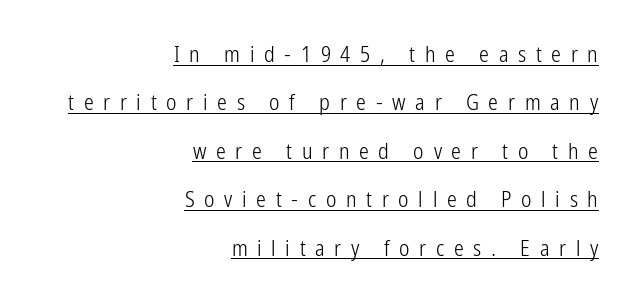
Q: Is the text bold? A: No.
Q: Is the text italic (slanted)? A: No, it is upright.
Q: Is the text underlined? A: Yes.
Q: How is the paragraph aligned? A: Right-aligned.
Q: Is the spacing between letters normal or unusually wide? A: Unusually wide.
Q: Is the spacing between lines tight, normal or loose? A: Loose.
